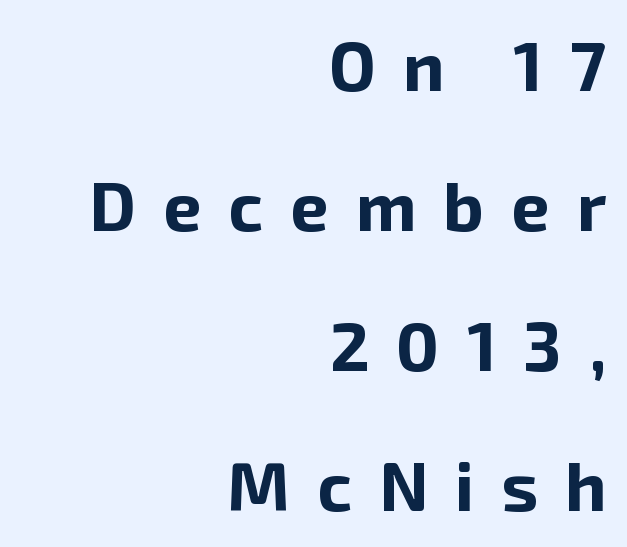
Only glyphs here, with clear space below each row. Is this a fixed-width face? No — the glyphs have proportional, varying widths. Italic: no, the glyphs are upright roman. The text block is weighted toward the right margin, trailing off unevenly leftward.
